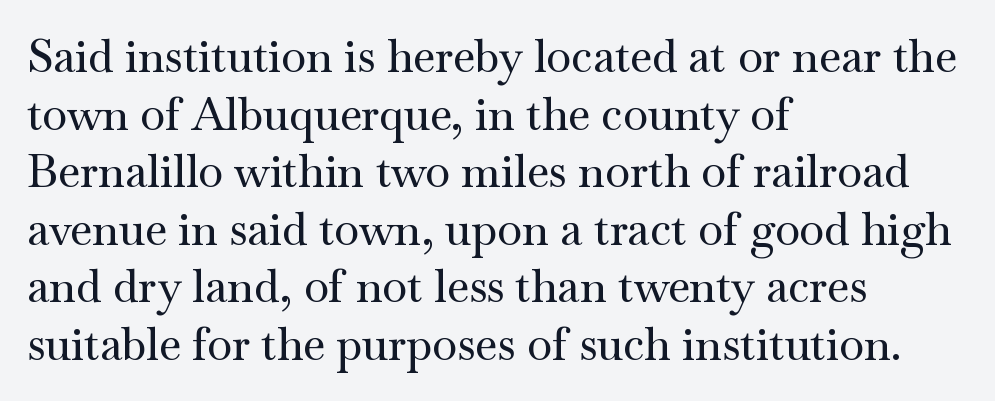
{"serif": "yes", "italic": "no", "width": "wide", "stroke_contrast": "medium", "x_height": "small", "monospaced": "no", "underline": "no", "align": "left", "line_spacing": "normal", "line_spacing_ratio": 1.28, "letter_spacing": "normal", "letter_spacing_em": 0.0, "glyph_px": 45}
